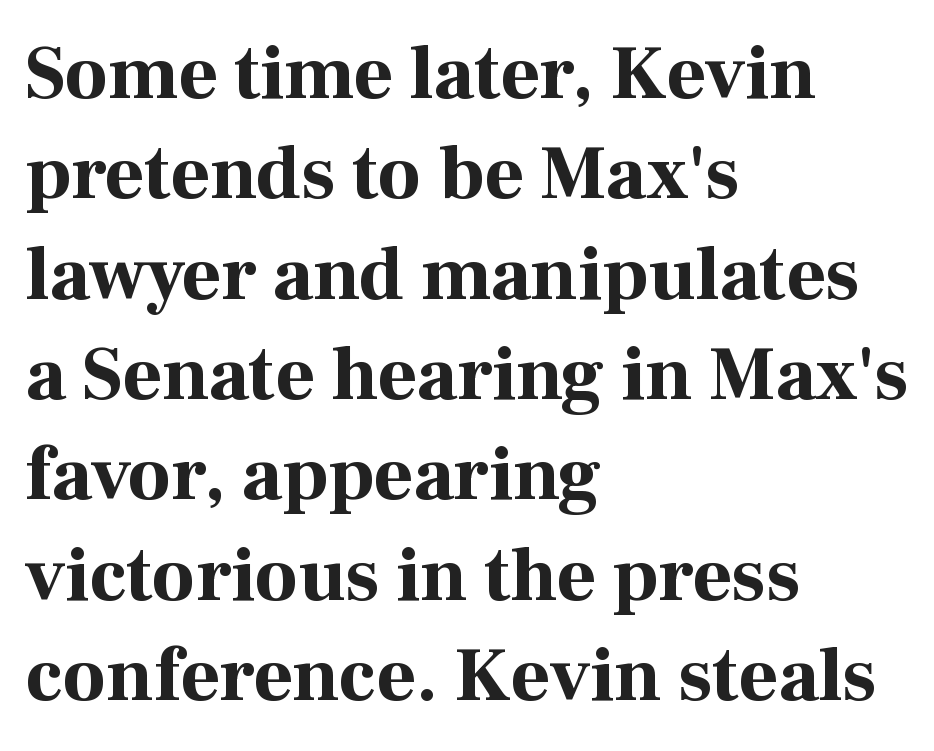
{"serif": "yes", "italic": "no", "bold": "yes", "weight": "bold", "width": "normal", "stroke_contrast": "high", "x_height": "medium", "monospaced": "no", "underline": "no", "align": "left", "line_spacing": "normal", "line_spacing_ratio": 1.32, "letter_spacing": "normal", "letter_spacing_em": 0.0, "glyph_px": 76}
